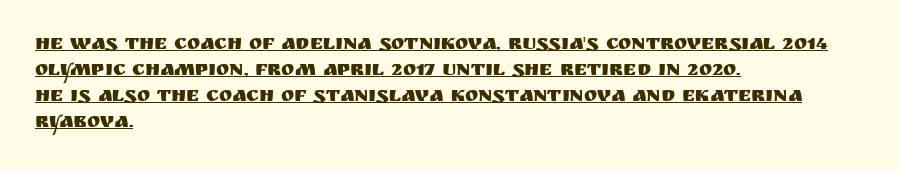
Q: Is the text italic (slanted)? A: No, it is upright.
Q: Is the text underlined? A: Yes.
Q: How is the paragraph aligned? A: Left-aligned.
Q: Is the spacing between letters normal or unusually wide? A: Normal.
Q: Is the spacing between lines tight, normal or loose? A: Normal.
